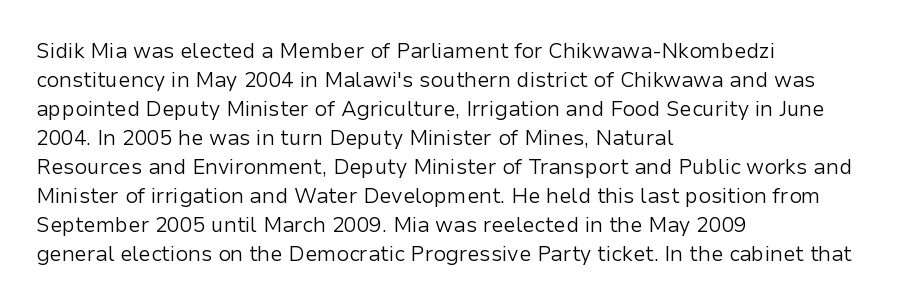
The image shows 21 px text type, upright; set left-aligned, normal line spacing (1.38x), normal letter spacing, not underlined.
